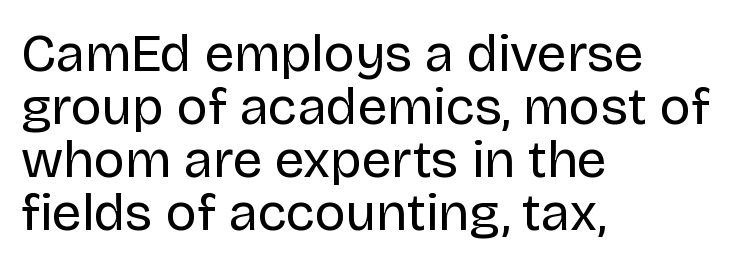
Q: Is the text bold? A: No.
Q: Is the text italic (slanted)? A: No, it is upright.
Q: Is the typeface a serif or a sans-serif typeface? A: Sans-serif.
Q: Is the text underlined? A: No.
Q: How is the paragraph aligned? A: Left-aligned.
Q: Is the spacing between letters normal or unusually wide? A: Normal.
Q: Is the spacing between lines tight, normal or loose? A: Tight.
Q: Width (condensed, normal, or wide)? A: Normal.
Q: Stroke contrast? A: Low.
Q: x-height? A: Large.
Q: Monospaced? A: No.
